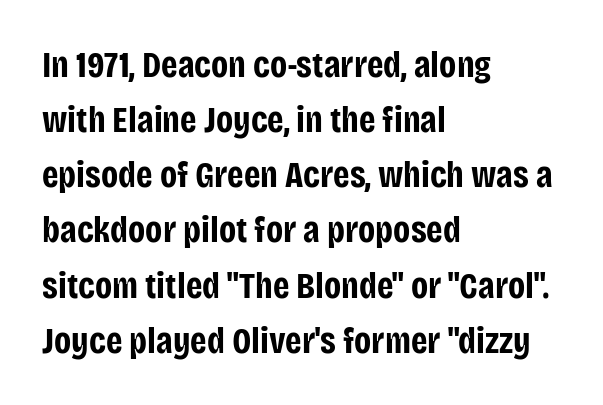
Think of a printed novel: that variable character pitch is what you see here. The text block is weighted toward the left margin, trailing off unevenly rightward. Does the leading feel generous? No, just average. Default kerning and tracking; the words read as compact shapes.
